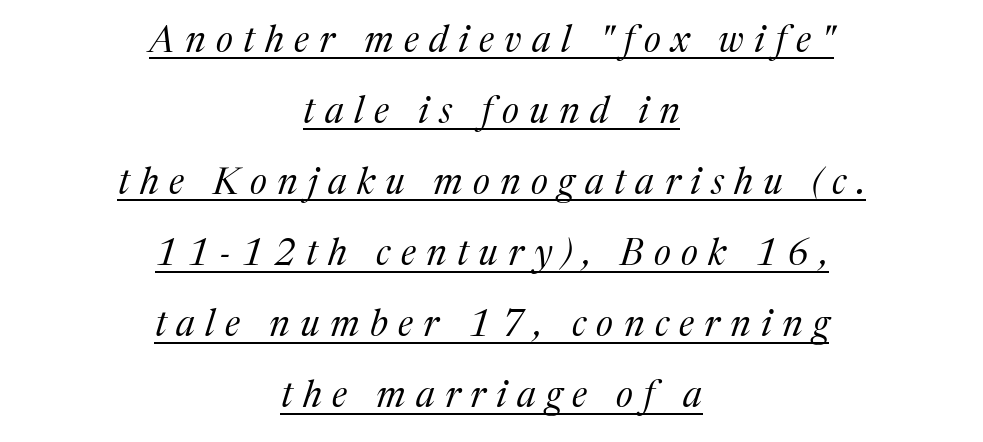
The image shows 37 px regular-weight serif type, italic (leaning right); set centered, loose line spacing (1.92x), unusually wide letter spacing (+0.28 em), underlined; medium stroke contrast and a medium x-height.
